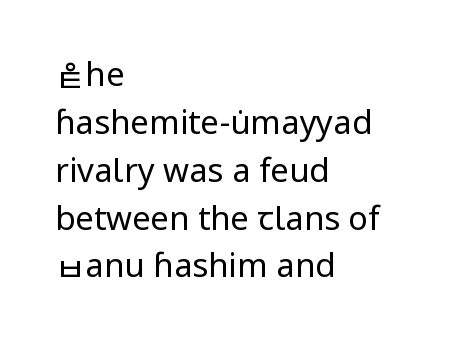
The image shows 33 px regular-weight sans-serif type, upright; set left-aligned, normal line spacing (1.45x), normal letter spacing, not underlined; low stroke contrast and a medium x-height.
